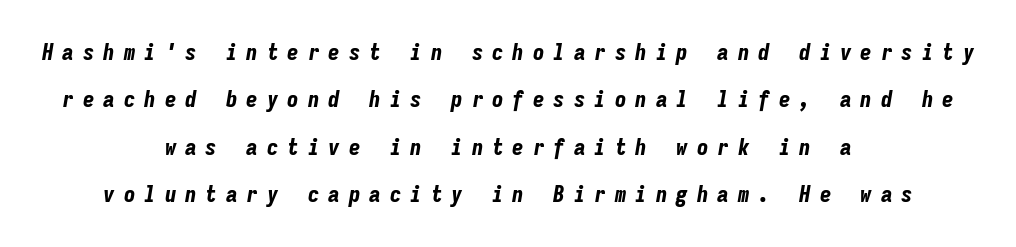
Q: Is the text bold? A: Yes.
Q: Is the text italic (slanted)? A: Yes, it leans right by about 9 degrees.
Q: Is the text underlined? A: No.
Q: How is the paragraph aligned? A: Centered.
Q: Is the spacing between letters normal or unusually wide? A: Unusually wide.
Q: Is the spacing between lines tight, normal or loose? A: Loose.
